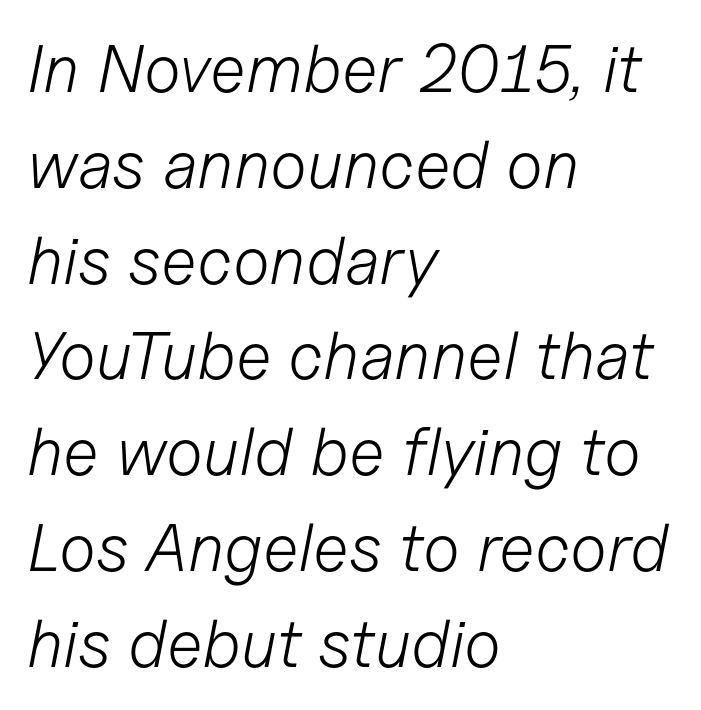
No extra ink here — the face is not bold. The specimen reads as italic at a glance. Horizontal bands of white between lines are of average thickness. Compared with a centered layout, this one pins lines to the left instead.
